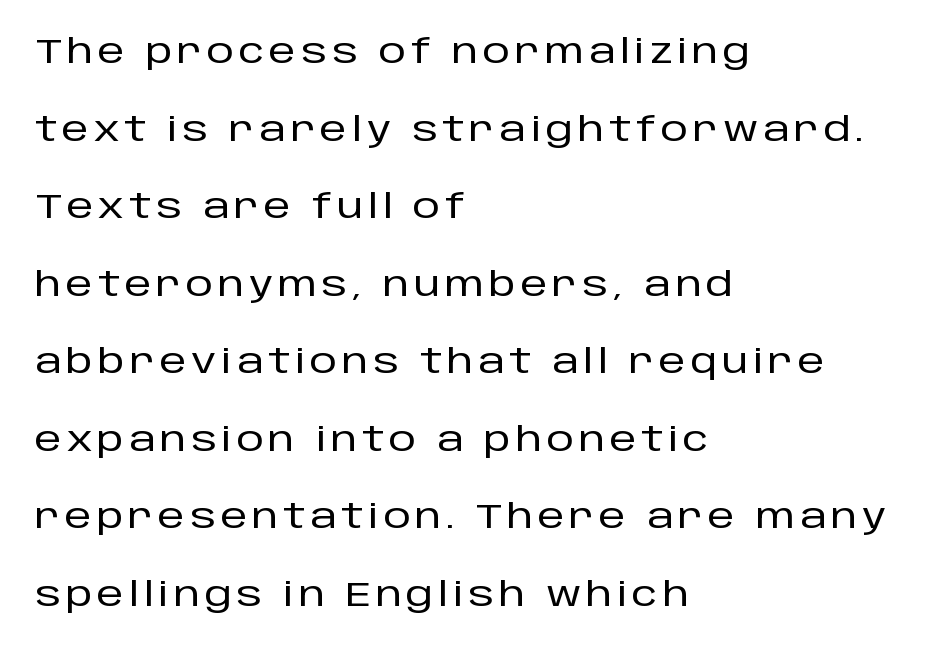
The image shows 34 px sans-serif type, upright; set left-aligned, loose line spacing (2.28x), not underlined; low stroke contrast and a large x-height.
